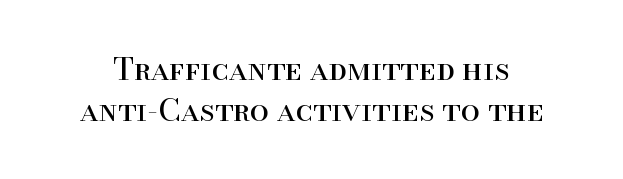
The lettering holds an erect, upright posture throughout. Spacing verdict: proportional, widths tailored to each character. Only glyphs here, with clear space below each row. Leading: standard. What stands out about the letter spacing? Nothing — it is the standard amount. Think standard paragraph weight, or any step lighter than that.
